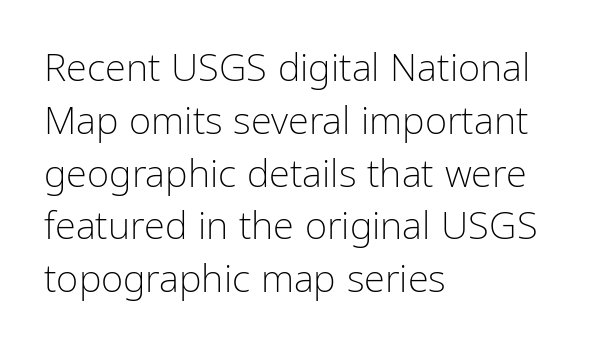
Q: Is the text bold? A: No.
Q: Is the text italic (slanted)? A: No, it is upright.
Q: Is the typeface a serif or a sans-serif typeface? A: Sans-serif.
Q: Is the text underlined? A: No.
Q: How is the paragraph aligned? A: Left-aligned.
Q: Is the spacing between letters normal or unusually wide? A: Normal.
Q: Is the spacing between lines tight, normal or loose? A: Normal.
Q: Width (condensed, normal, or wide)? A: Condensed.
Q: Stroke contrast? A: Low.
Q: x-height? A: Medium.
Q: Monospaced? A: No.
